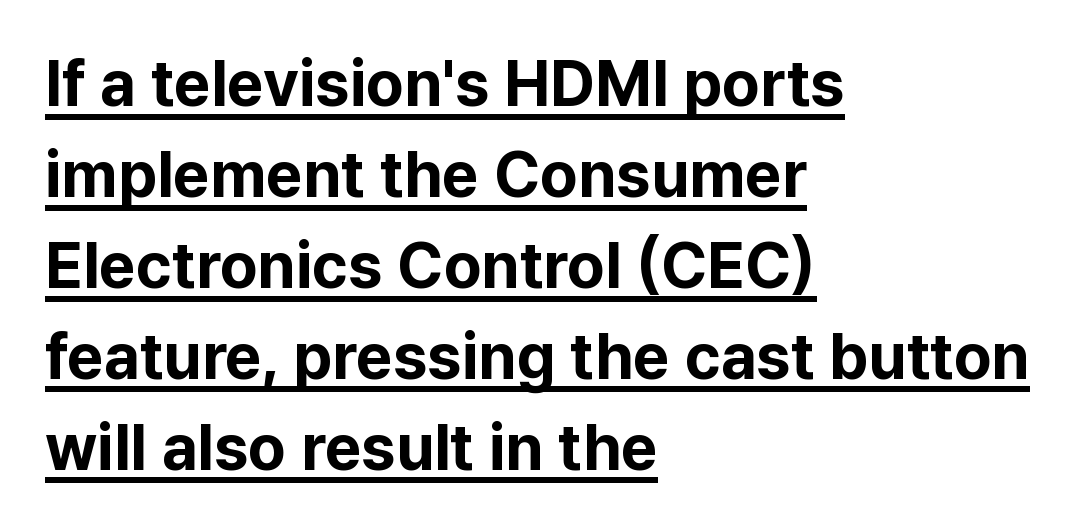
Look at the tracking — it's just the regular setting, nothing added. Compared with a centered layout, this one pins lines to the left instead. Unlike italic type, these characters show no tilt at all. Each line of the rendering has a horizontal stroke beneath the glyphs. The letters advance in unequal steps, a hallmark of proportional type.
